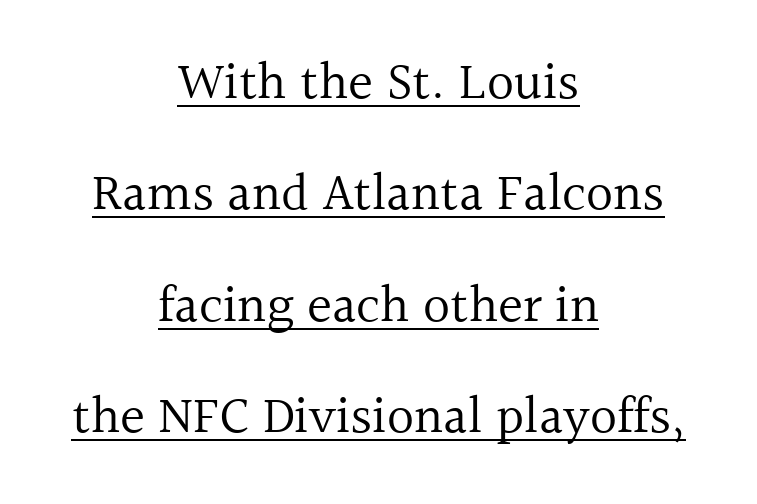
{"serif": "yes", "italic": "no", "bold": "no", "weight": "regular", "width": "normal", "x_height": "medium", "monospaced": "no", "underline": "yes", "align": "center", "line_spacing": "loose", "line_spacing_ratio": 2.1, "letter_spacing": "normal", "letter_spacing_em": 0.0, "glyph_px": 53}
